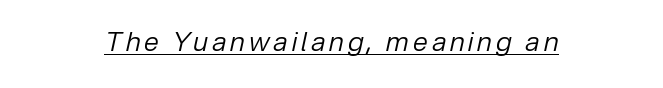
The image shows 27 px text type, italic (leaning right); set underlined.
